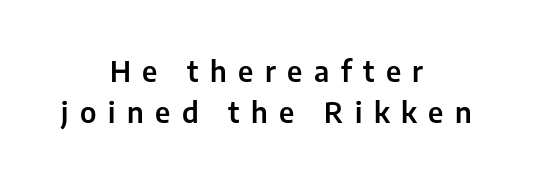
Each letter's strokes conclude bluntly, with no projecting serifs. Has an underline been added? It has not. There is plenty of visible air inserted between adjacent glyphs. The passage shown is typed in a proportional face where columns would drift. These lines stack symmetrically, like a column narrowing and widening about its center. Notice how the stems are strictly vertical — no italics here.
